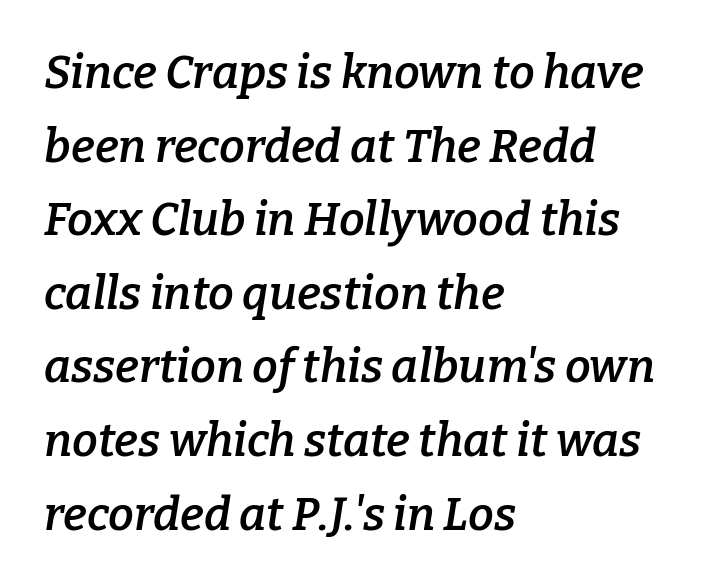
The image shows 46 px semibold serif type, italic (leaning right); set left-aligned, normal line spacing (1.6x), normal letter spacing, not underlined; low stroke contrast and a medium x-height.
